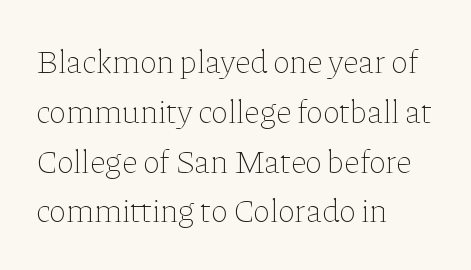
Q: Is the text bold? A: No.
Q: Is the text italic (slanted)? A: No, it is upright.
Q: Is the text underlined? A: No.
Q: How is the paragraph aligned? A: Left-aligned.
Q: Is the spacing between letters normal or unusually wide? A: Normal.
Q: Is the spacing between lines tight, normal or loose? A: Normal.
Q: Width (condensed, normal, or wide)? A: Normal.
Q: Stroke contrast? A: Low.
Q: x-height? A: Medium.
Q: Monospaced? A: No.
